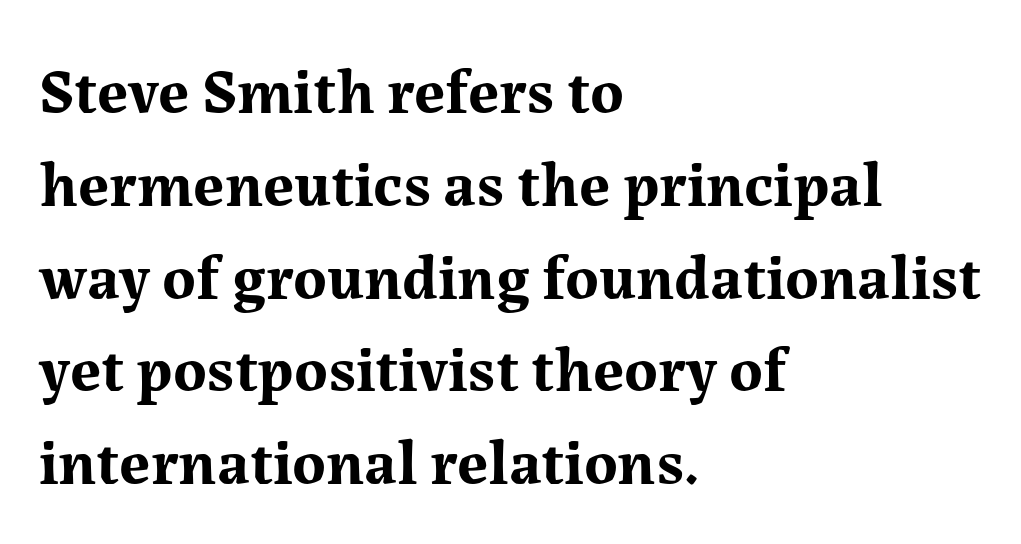
Q: Is the text bold? A: Yes.
Q: Is the text italic (slanted)? A: No, it is upright.
Q: Is the typeface a serif or a sans-serif typeface? A: Serif.
Q: Is the text underlined? A: No.
Q: How is the paragraph aligned? A: Left-aligned.
Q: Is the spacing between letters normal or unusually wide? A: Normal.
Q: Is the spacing between lines tight, normal or loose? A: Normal.
Q: Width (condensed, normal, or wide)? A: Normal.
Q: Stroke contrast? A: Medium.
Q: x-height? A: Medium.
Q: Monospaced? A: No.
